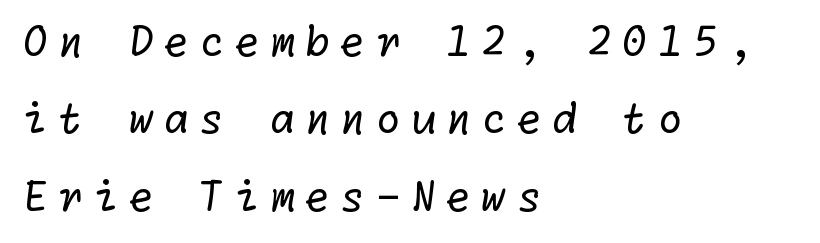
The image shows 41 px regular-weight sans-serif type; set left-aligned, line spacing 1.89x, unusually wide letter spacing (+0.24 em), not underlined; low stroke contrast and a medium x-height.
